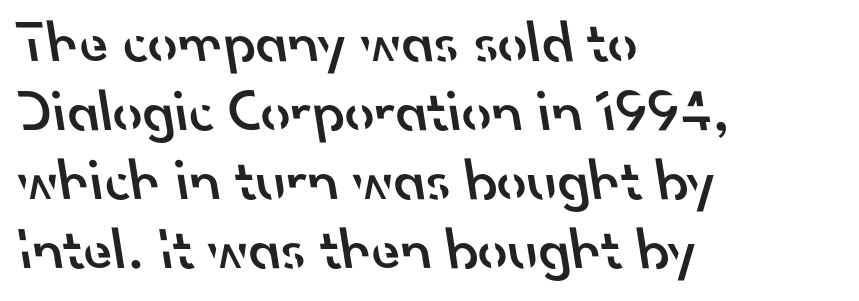
Observe the absence of serifs on each vertical stroke in this sample. Plain, unruled lines of type. Honestly, the letter spacing is just normal — you wouldn't notice it. The rag falls on the right side of this text block. Typesetter's note: demi weight, one step under bold. Think of a printed novel: that variable character pitch is what you see here.
